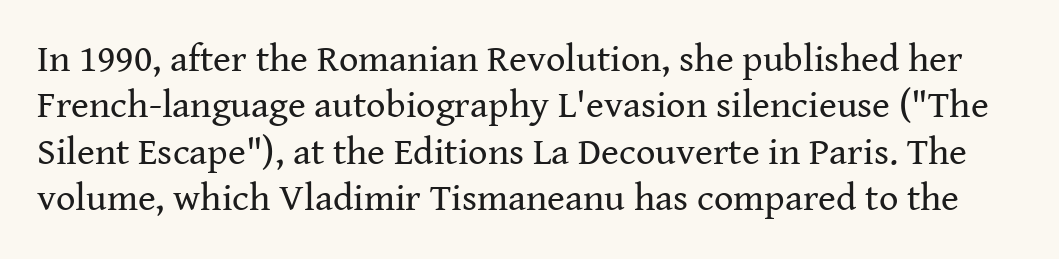
Q: Is the text bold? A: No.
Q: Is the text italic (slanted)? A: No, it is upright.
Q: Is the typeface a serif or a sans-serif typeface? A: Serif.
Q: Is the text underlined? A: No.
Q: Is the spacing between letters normal or unusually wide? A: Normal.
Q: Width (condensed, normal, or wide)? A: Normal.
Q: Stroke contrast? A: Medium.
Q: x-height? A: Medium.
Q: Monospaced? A: No.
